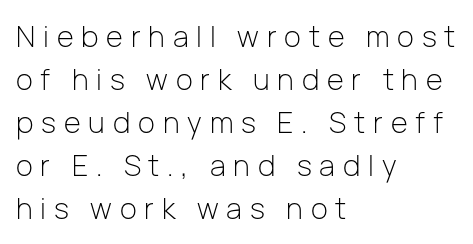
Short and long lines alike share a common starting point at left. Character widths vary here, with narrow letters taking less room than wide ones. Style check: upright. The designer left line spacing at the default. The passage shown is not underscored anywhere.
